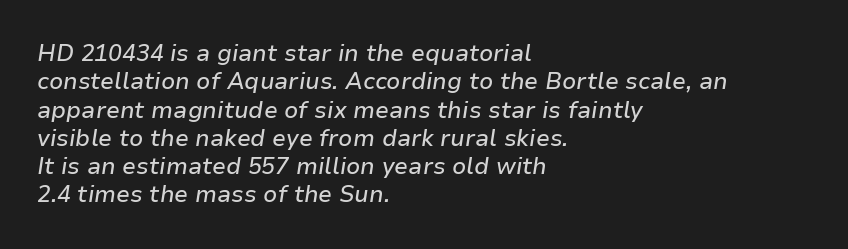
The glyphs are unaccompanied by any horizontal stroke below them. The specimen reads as italic at a glance. The type is set solid horizontally, with unmodified tracking. Left-aligned paragraph, ragged on the right.
